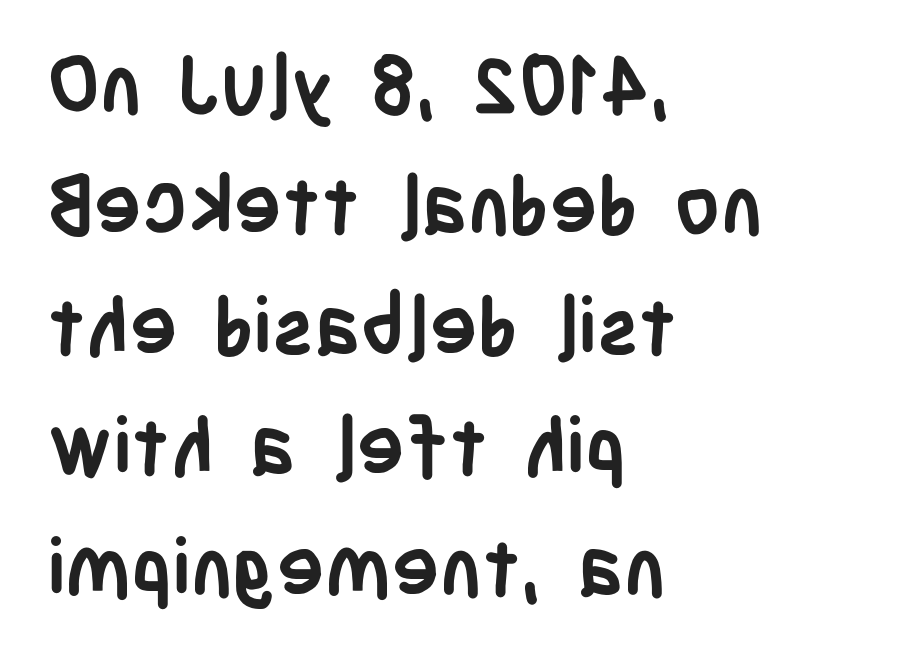
The characters look thick and weighty, a clear bold. The type is set solid horizontally, with unmodified tracking. Spacing verdict: proportional, widths tailored to each character. Is this a sans? Yes — the strokes have no serifs. A student would call this left alignment; a typographer would say flush left, rag right.
